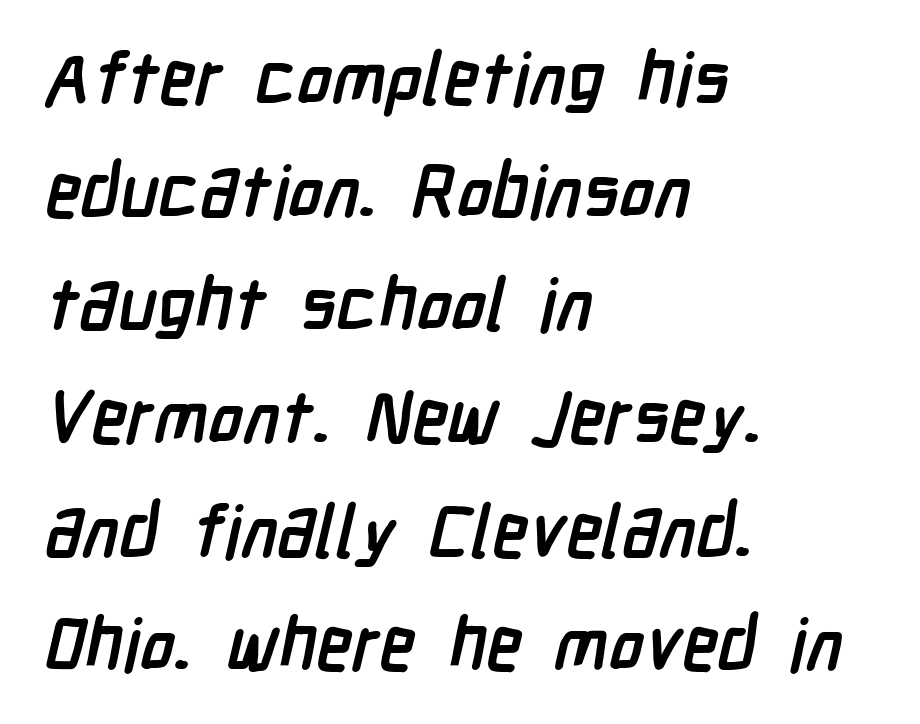
Each glyph is drawn with heavy, bold strokes. The string is rendered with underlining switched off. The text was rendered using a sans face with plain stroke endings. The rendering uses natural spacing where letterforms have individual widths. Notice how the passage keeps a crisp vertical edge on the left only. Evenly set lines give the paragraph a standard silhouette.
